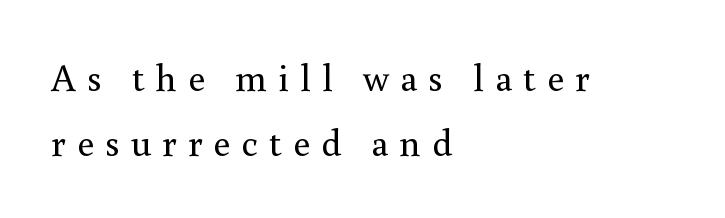
Q: Is the text bold? A: No.
Q: Is the text italic (slanted)? A: No, it is upright.
Q: Is the typeface a serif or a sans-serif typeface? A: Serif.
Q: Is the text underlined? A: No.
Q: How is the paragraph aligned? A: Left-aligned.
Q: Is the spacing between letters normal or unusually wide? A: Unusually wide.
Q: Width (condensed, normal, or wide)? A: Normal.
Q: x-height? A: Small.
Q: Monospaced? A: No.
